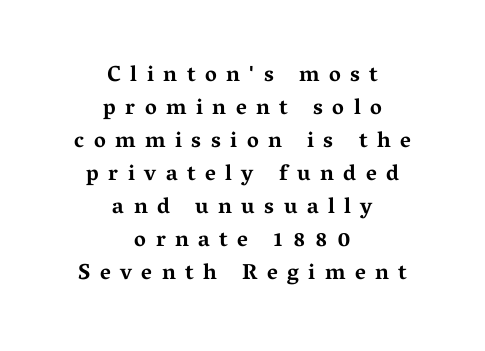
The image shows 22 px bold type, upright; set centered, normal line spacing (1.5x), unusually wide letter spacing (+0.43 em), not underlined.
